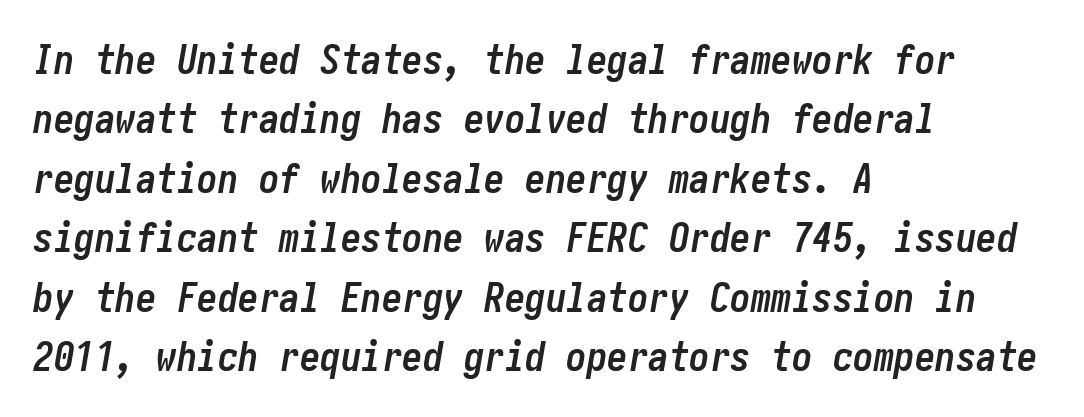
{"italic": "yes", "lean": "right", "slant_degrees": 10, "bold": "yes", "weight": "semibold", "width": "condensed", "stroke_contrast": "low", "x_height": "medium", "underline": "no", "align": "left", "line_spacing": "normal", "line_spacing_ratio": 1.45, "letter_spacing": "normal", "letter_spacing_em": 0.0, "glyph_px": 41}
